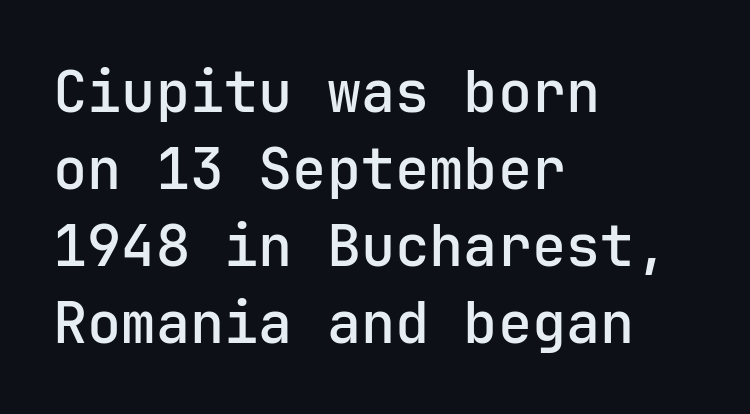
Here the glyphs are tracked normally, forming tight word shapes. If you drew a line through each stem, it would be perfectly vertical. Reading down the column, the eye jumps a familiar distance to each next line. Every character here occupies the same horizontal width, giving the sample a typewriter-like rhythm. In terms of letterform style, serifs are entirely absent. Compared with a centered layout, this one pins lines to the left instead.
